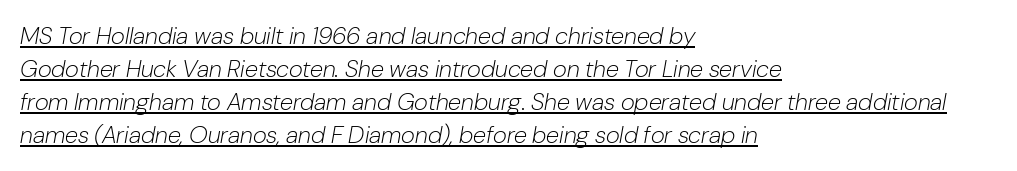
The image shows 24 px text type, italic (leaning right); set left-aligned, normal line spacing (1.37x), normal letter spacing, underlined.
